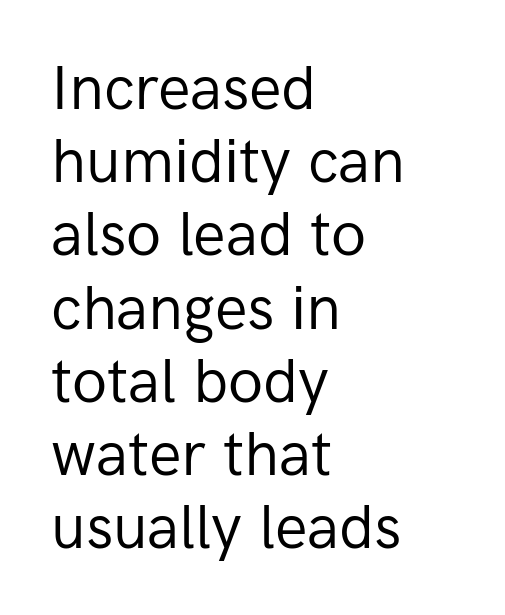
The image shows 61 px regular-weight sans-serif type, upright; set left-aligned, line spacing 1.2x, normal letter spacing, not underlined; low stroke contrast and a medium x-height.
